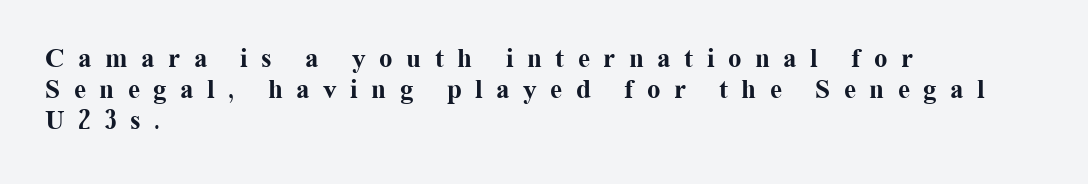
The image shows 27 px bold type, upright; set left-aligned, tight line spacing (1.15x), unusually wide letter spacing (+0.5 em), not underlined.
